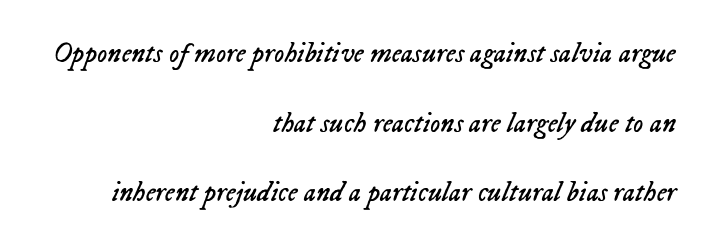
{"italic": "yes", "lean": "right", "slant_degrees": 23, "bold": "no", "weight": "regular", "width": "normal", "stroke_contrast": "low", "x_height": "medium", "monospaced": "no", "underline": "no", "align": "right", "line_spacing": "loose", "line_spacing_ratio": 2.49, "letter_spacing": "normal", "letter_spacing_em": 0.0, "glyph_px": 28}
